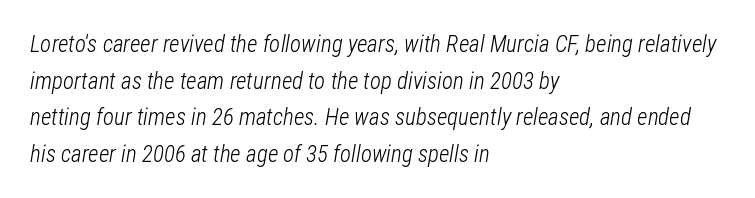
The ragged edge is on the right, which tells us the setting is flush left. You can tell it's italic because the verticals aren't actually vertical. Rule under the text: the space is simply empty. A typesetter would call this leading conventional body-copy spacing. Stems and bowls with no extra thickness — not bold. Does extra space separate the letters? No, they use regular spacing.
